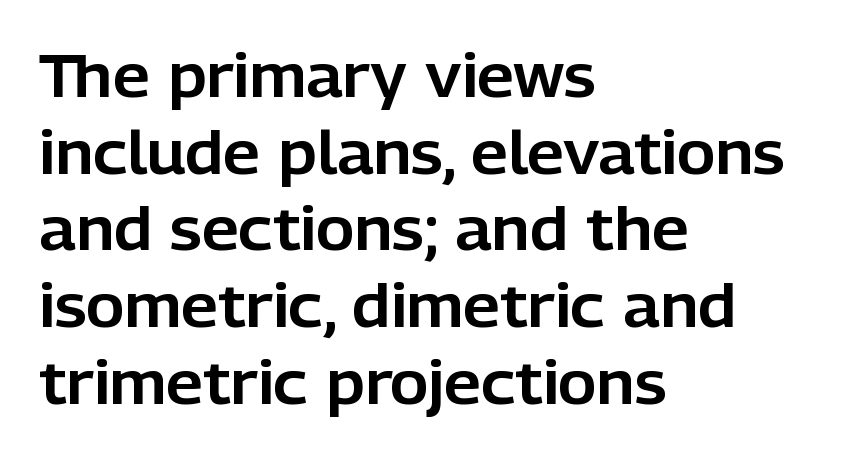
The image shows 59 px sans-serif type, upright; set left-aligned, normal line spacing (1.3x), normal letter spacing, not underlined; low stroke contrast and a medium x-height.
